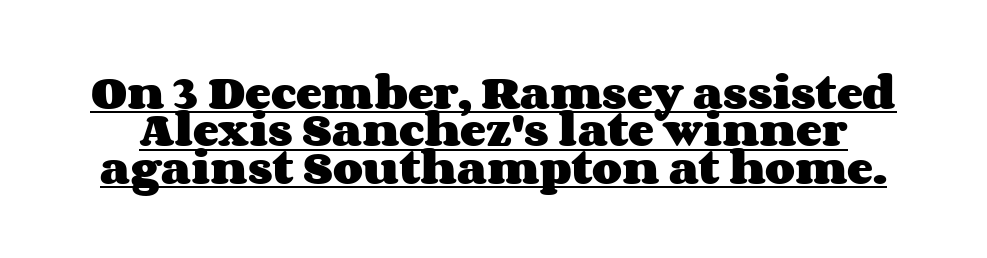
Q: Is the text bold? A: Yes.
Q: Is the text italic (slanted)? A: No, it is upright.
Q: Is the text underlined? A: Yes.
Q: Is the spacing between letters normal or unusually wide? A: Normal.
Q: Is the spacing between lines tight, normal or loose? A: Tight.
Q: Width (condensed, normal, or wide)? A: Wide.
Q: Stroke contrast? A: Medium.
Q: x-height? A: Large.
Q: Monospaced? A: No.
